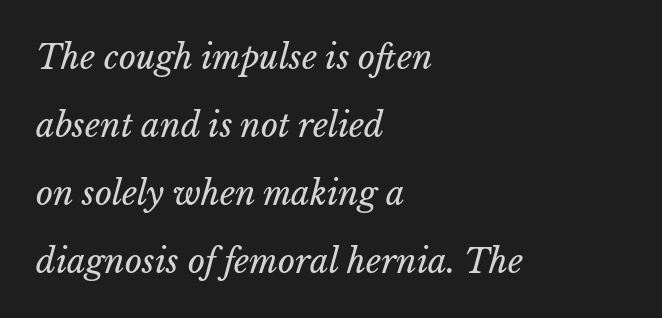
Leading is clearly above the norm, producing a sparse column. What stands out about the letter spacing? Nothing — it is the standard amount. The typesetter chose a ragged-right arrangement here. The passage shown leans; its letterforms are oblique.
